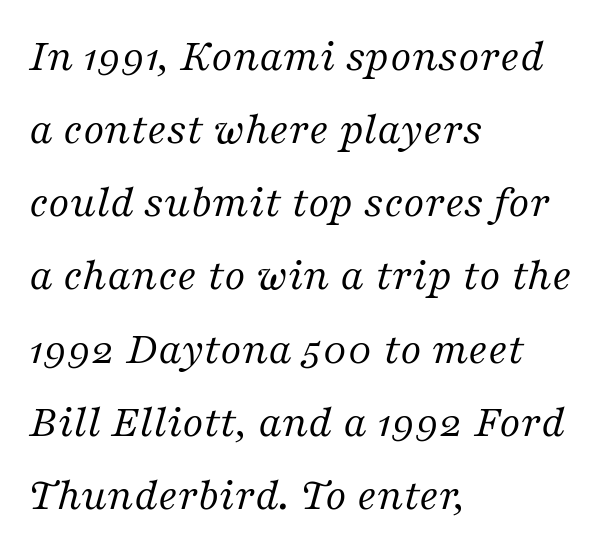
Q: Is the text bold? A: No.
Q: Is the text italic (slanted)? A: Yes, it leans right by about 16 degrees.
Q: Is the typeface a serif or a sans-serif typeface? A: Serif.
Q: Is the text underlined? A: No.
Q: How is the paragraph aligned? A: Left-aligned.
Q: Is the spacing between letters normal or unusually wide? A: Normal.
Q: Is the spacing between lines tight, normal or loose? A: Normal.
Q: Width (condensed, normal, or wide)? A: Normal.
Q: Stroke contrast? A: Medium.
Q: x-height? A: Medium.
Q: Monospaced? A: No.
